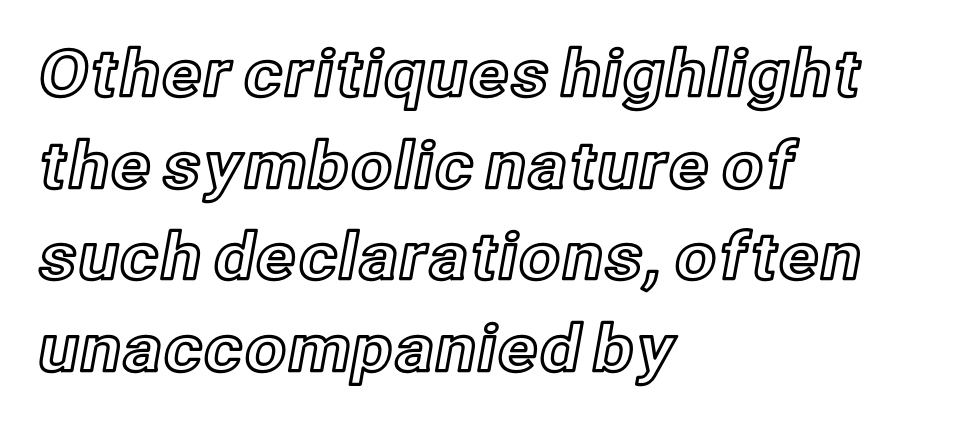
Honestly, the letter spacing is just normal — you wouldn't notice it. Underlining? Definitely not there. These lines stack with their left ends in a neat column. The face used here is proportionally spaced, like ordinary book or web type. These lines sit exactly where default settings would place them.
